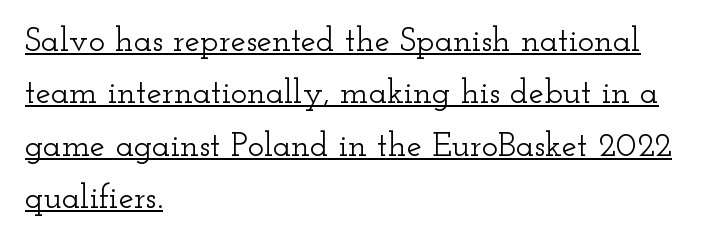
Q: Is the text italic (slanted)? A: No, it is upright.
Q: Is the typeface a serif or a sans-serif typeface? A: Serif.
Q: Is the text underlined? A: Yes.
Q: How is the paragraph aligned? A: Left-aligned.
Q: Is the spacing between letters normal or unusually wide? A: Normal.
Q: Is the spacing between lines tight, normal or loose? A: Normal.
Q: Width (condensed, normal, or wide)? A: Wide.
Q: Stroke contrast? A: Low.
Q: x-height? A: Small.
Q: Monospaced? A: No.
